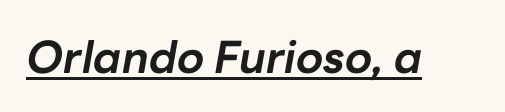
{"italic": "yes", "lean": "right", "slant_degrees": 10, "bold": "yes", "weight": "bold", "width": "normal", "stroke_contrast": "low", "x_height": "medium", "monospaced": "no", "underline": "yes", "letter_spacing": "normal", "letter_spacing_em": 0.0, "glyph_px": 44}
